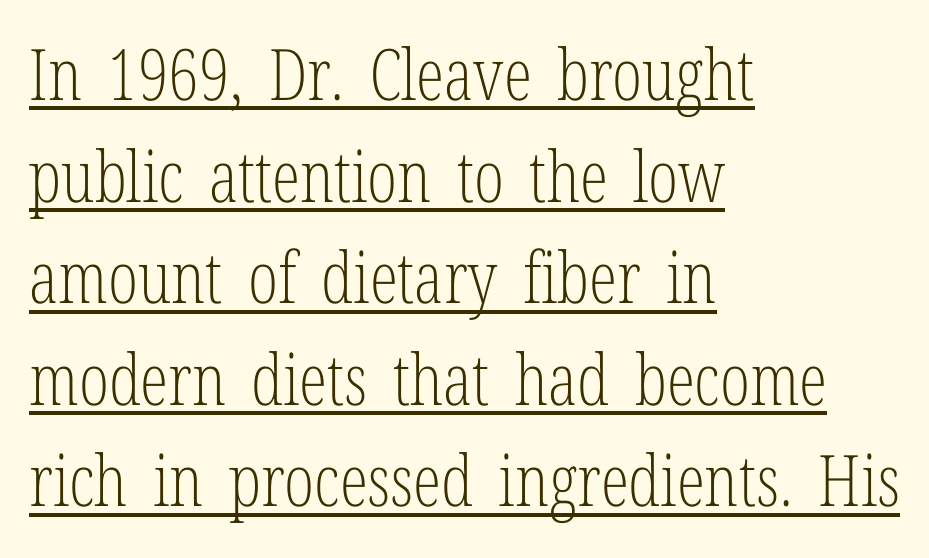
{"serif": "yes", "italic": "no", "bold": "no", "weight": "light", "width": "condensed", "stroke_contrast": "low", "x_height": "medium", "monospaced": "no", "underline": "yes", "align": "left", "line_spacing": "normal", "line_spacing_ratio": 1.43, "letter_spacing": "normal", "letter_spacing_em": 0.0, "glyph_px": 71}
